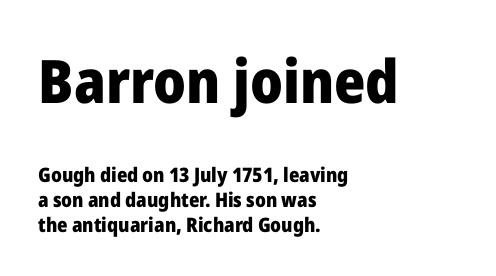
{"serif": "no", "italic": "no", "bold": "yes", "weight": "heavy", "width": "normal", "stroke_contrast": "low", "x_height": "medium", "monospaced": "no", "underline": "no", "align": "left", "line_spacing_ratio": 1.24, "letter_spacing": "normal", "letter_spacing_em": 0.0, "larger_block": "first", "size_ratio": 3.0, "glyph_px": 60}
